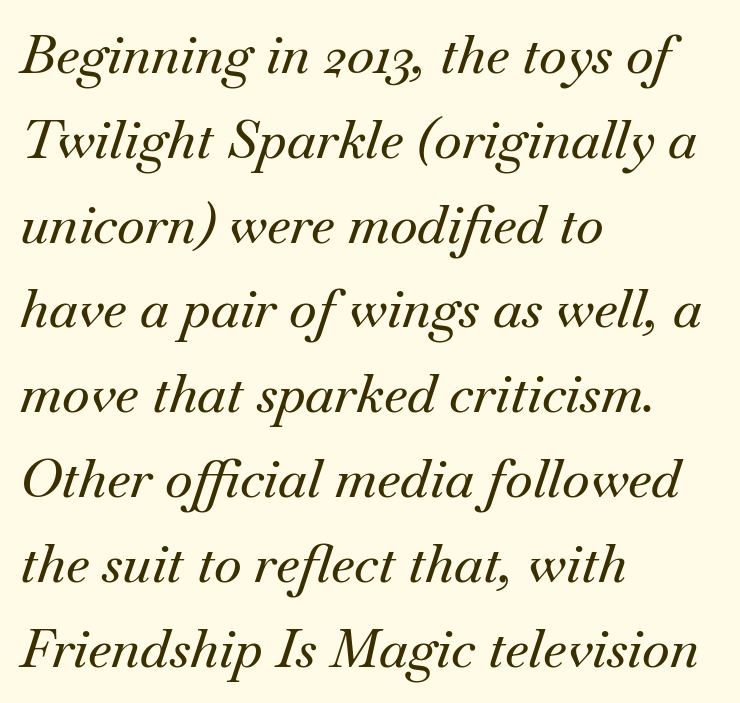
{"serif": "yes", "italic": "yes", "lean": "right", "slant_degrees": 18, "width": "normal", "stroke_contrast": "medium", "x_height": "small", "monospaced": "no", "underline": "no", "align": "left", "line_spacing": "normal", "line_spacing_ratio": 1.6, "letter_spacing": "normal", "letter_spacing_em": 0.0, "glyph_px": 53}
